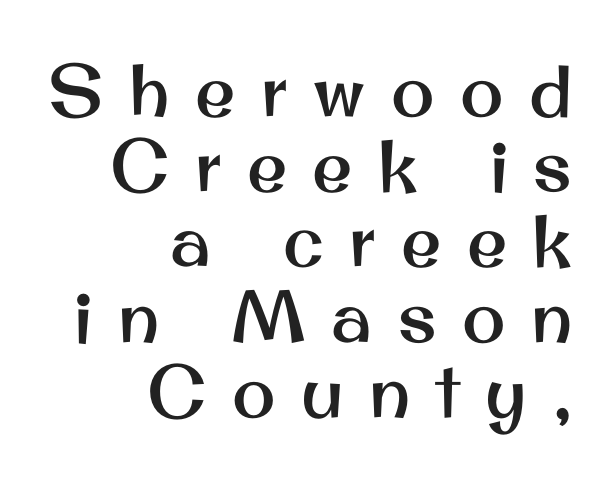
{"serif": "no", "italic": "no", "width": "normal", "stroke_contrast": "medium", "x_height": "small", "monospaced": "no", "underline": "no", "align": "right", "line_spacing": "tight", "line_spacing_ratio": 1.03, "letter_spacing": "wide", "letter_spacing_em": 0.35, "glyph_px": 73}
